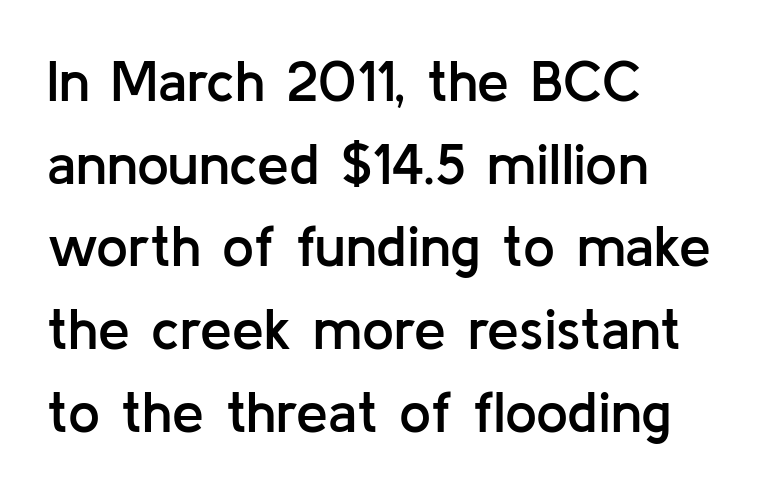
Q: Is the text bold? A: Semi-bold.
Q: Is the text italic (slanted)? A: No, it is upright.
Q: Is the typeface a serif or a sans-serif typeface? A: Sans-serif.
Q: Is the text underlined? A: No.
Q: How is the paragraph aligned? A: Left-aligned.
Q: Is the spacing between letters normal or unusually wide? A: Normal.
Q: Is the spacing between lines tight, normal or loose? A: Normal.
Q: Width (condensed, normal, or wide)? A: Normal.
Q: Stroke contrast? A: Low.
Q: x-height? A: Medium.
Q: Monospaced? A: No.
